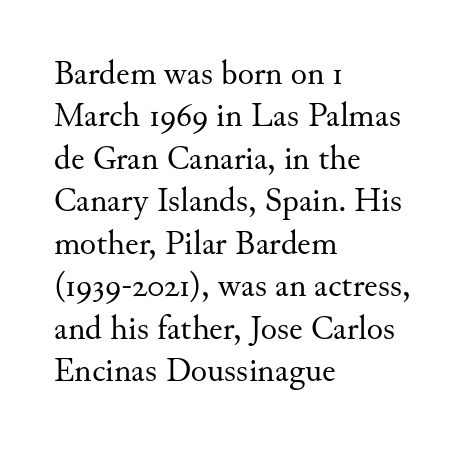
{"serif": "yes", "italic": "no", "bold": "no", "weight": "regular", "width": "normal", "stroke_contrast": "medium", "x_height": "small", "monospaced": "no", "underline": "no", "align": "left", "line_spacing": "normal", "line_spacing_ratio": 1.25, "letter_spacing": "normal", "letter_spacing_em": 0.0, "glyph_px": 34}
